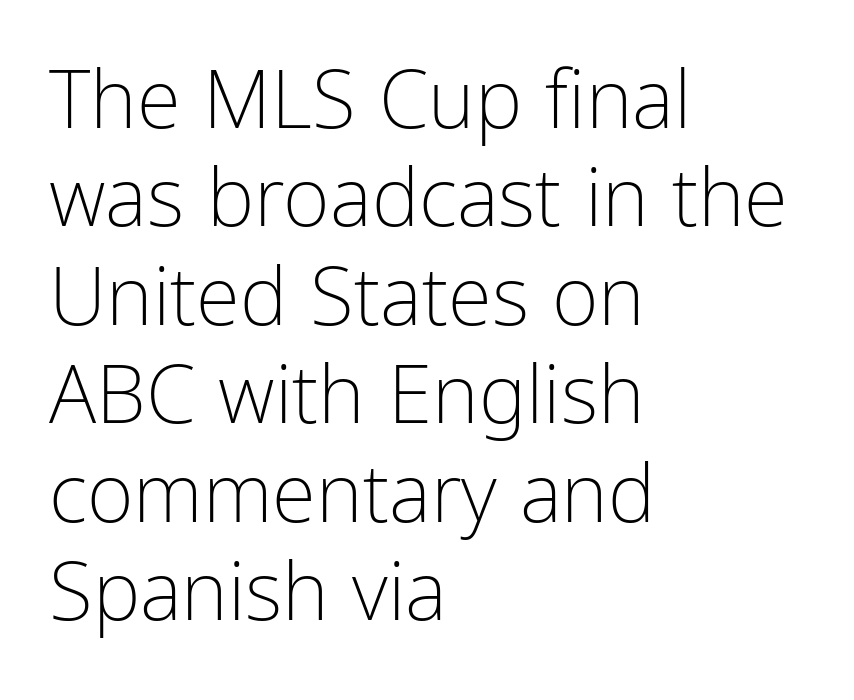
Q: Is the text bold? A: No.
Q: Is the text italic (slanted)? A: No, it is upright.
Q: Is the typeface a serif or a sans-serif typeface? A: Sans-serif.
Q: Is the text underlined? A: No.
Q: How is the paragraph aligned? A: Left-aligned.
Q: Is the spacing between letters normal or unusually wide? A: Normal.
Q: Width (condensed, normal, or wide)? A: Condensed.
Q: Stroke contrast? A: Low.
Q: x-height? A: Medium.
Q: Monospaced? A: No.
